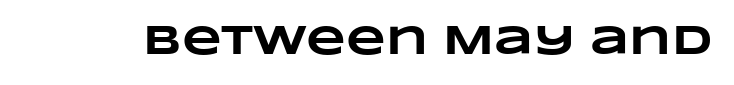
The image shows 41 px heavy, wide type; set normal letter spacing, not underlined; low stroke contrast and a large x-height.
